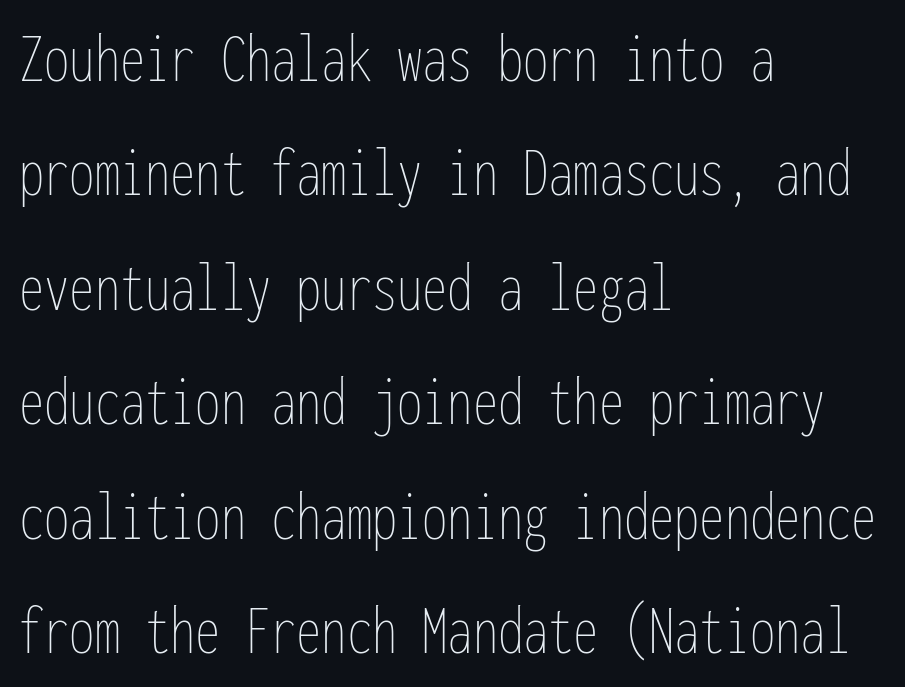
Is this a fixed-width face? Yes — each glyph sits in an identical cell. This rendering uses left alignment, leaving the right contour irregular. Stroke thickness stays within the range of a standard reading face or lighter. A typesetter would call this leading conventional body-copy spacing.
